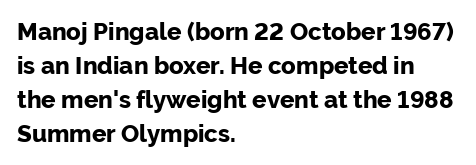
The image shows 24 px bold type, upright; set left-aligned, normal line spacing (1.41x), normal letter spacing, not underlined.
